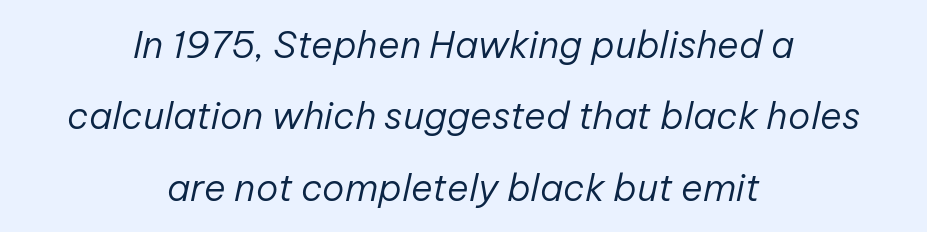
Q: Is the text bold? A: No.
Q: Is the text italic (slanted)? A: Yes, it leans right by about 12 degrees.
Q: Is the text underlined? A: No.
Q: How is the paragraph aligned? A: Centered.
Q: Is the spacing between letters normal or unusually wide? A: Normal.
Q: Is the spacing between lines tight, normal or loose? A: Loose.
Q: Width (condensed, normal, or wide)? A: Normal.
Q: Stroke contrast? A: Low.
Q: x-height? A: Medium.
Q: Monospaced? A: No.
